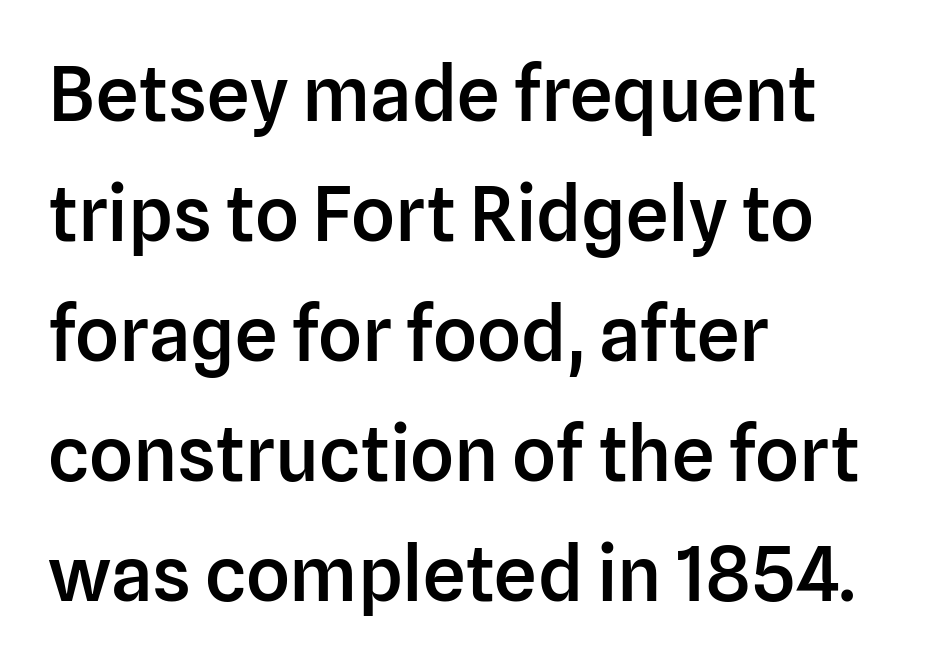
Q: Is the text bold? A: Semi-bold.
Q: Is the text italic (slanted)? A: No, it is upright.
Q: Is the typeface a serif or a sans-serif typeface? A: Sans-serif.
Q: Is the text underlined? A: No.
Q: How is the paragraph aligned? A: Left-aligned.
Q: Is the spacing between letters normal or unusually wide? A: Normal.
Q: Is the spacing between lines tight, normal or loose? A: Normal.
Q: Width (condensed, normal, or wide)? A: Normal.
Q: Stroke contrast? A: Low.
Q: x-height? A: Medium.
Q: Monospaced? A: No.
